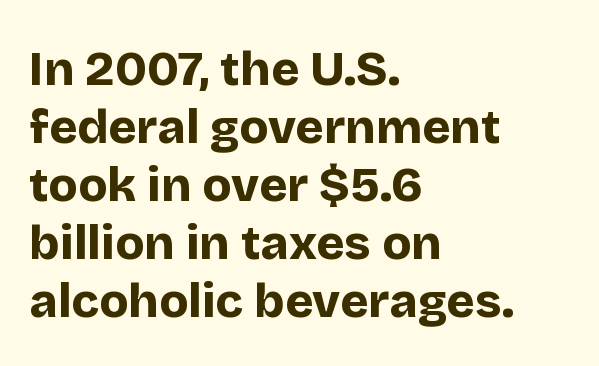
Q: Is the text bold? A: Yes.
Q: Is the text italic (slanted)? A: No, it is upright.
Q: Is the typeface a serif or a sans-serif typeface? A: Sans-serif.
Q: Is the text underlined? A: No.
Q: How is the paragraph aligned? A: Left-aligned.
Q: Is the spacing between letters normal or unusually wide? A: Normal.
Q: Width (condensed, normal, or wide)? A: Normal.
Q: Stroke contrast? A: Low.
Q: x-height? A: Large.
Q: Monospaced? A: No.
